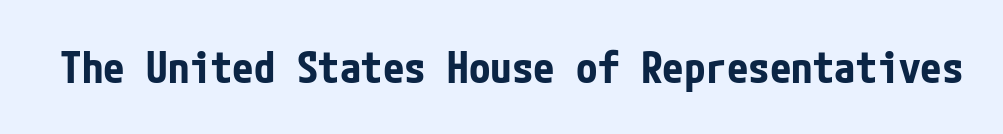
Q: Is the text bold? A: Yes.
Q: Is the text italic (slanted)? A: No, it is upright.
Q: Is the typeface a serif or a sans-serif typeface? A: Sans-serif.
Q: Is the text underlined? A: No.
Q: Is the spacing between letters normal or unusually wide? A: Normal.
Q: Width (condensed, normal, or wide)? A: Condensed.
Q: Stroke contrast? A: Low.
Q: x-height? A: Medium.
